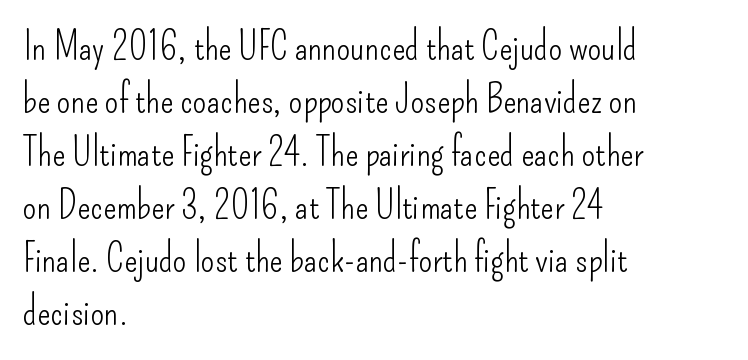
Visually the block forms a straight wall on the left and a jagged coastline on the right. Summary of weight: not heavy and not bold. Normally led — the rows are evenly, conventionally spaced. Unmarked baselines from the first word to the last. Short note: letters normally spaced.
